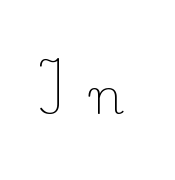
The image shows 48 px light serif type, upright; set unusually wide letter spacing (+0.48 em), not underlined; low stroke contrast and a small x-height.
